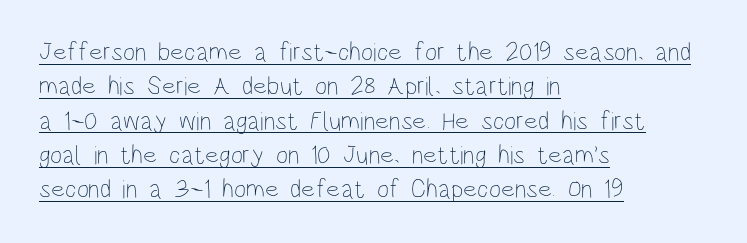
The image shows 26 px text type, upright; set left-aligned, normal line spacing (1.32x), normal letter spacing, underlined.
